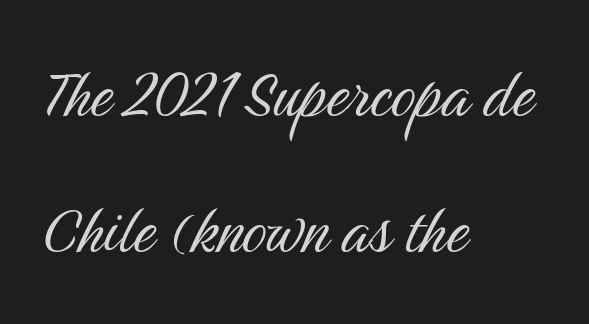
{"serif": "no", "bold": "no", "weight": "light", "width": "condensed", "stroke_contrast": "medium", "x_height": "medium", "monospaced": "no", "underline": "no", "align": "left", "line_spacing_ratio": 1.76, "letter_spacing": "normal", "letter_spacing_em": 0.0, "glyph_px": 77}
